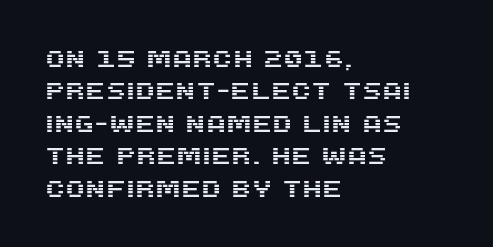
Q: Is the text italic (slanted)? A: No, it is upright.
Q: Is the text underlined? A: No.
Q: How is the paragraph aligned? A: Left-aligned.
Q: Is the spacing between letters normal or unusually wide? A: Normal.
Q: Is the spacing between lines tight, normal or loose? A: Normal.
